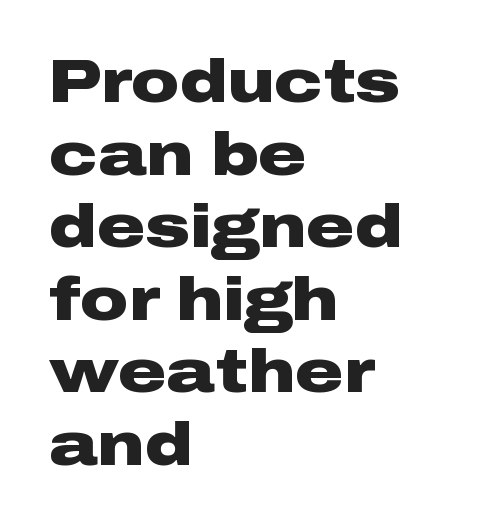
The image shows 60 px heavy, wide sans-serif type, upright; set left-aligned, line spacing 1.21x, normal letter spacing, not underlined; low stroke contrast and a medium x-height.
